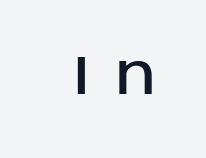
Loose tracking; the words dissolve into strings of separated letters. Lines of text with bare space underneath. The font family rendered here belongs to the sans-serif group. Is there any slant? The stems are plumb. You could not count columns in this text — the font is proportionally spaced.
